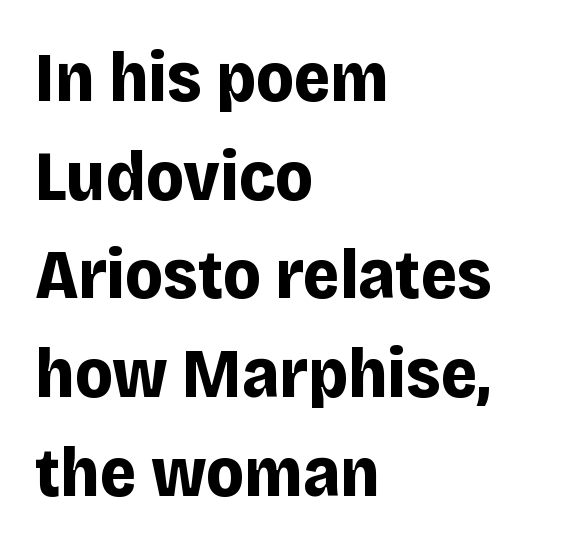
Emphasis by weight is at full strength: bold. Underlining? Definitely not there. Examine the stroke ends and you'll find no serifs. Compared with typical paragraphs, the rows here are spaced about the same. Does extra space separate the letters? No, they use regular spacing.
